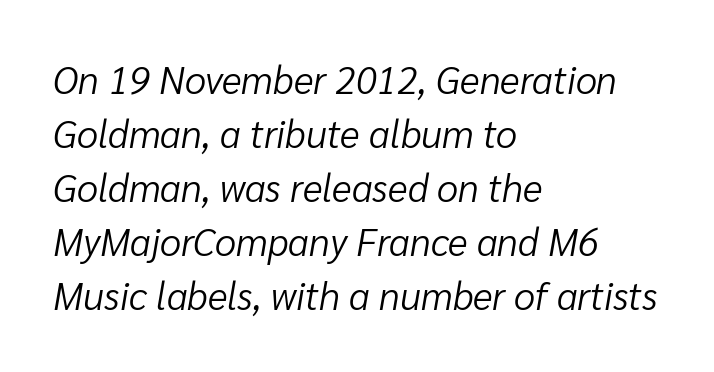
Q: Is the text bold? A: No.
Q: Is the text italic (slanted)? A: Yes, it leans right by about 10 degrees.
Q: Is the text underlined? A: No.
Q: How is the paragraph aligned? A: Left-aligned.
Q: Is the spacing between letters normal or unusually wide? A: Normal.
Q: Is the spacing between lines tight, normal or loose? A: Normal.
Q: Width (condensed, normal, or wide)? A: Normal.
Q: Stroke contrast? A: Low.
Q: x-height? A: Medium.
Q: Monospaced? A: No.
